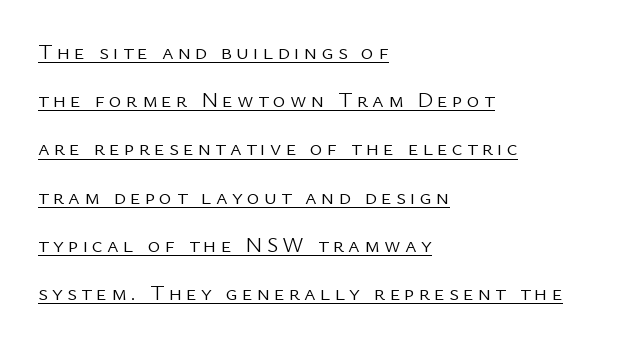
The image shows 22 px text type, upright; set left-aligned, loose line spacing (2.19x), underlined.
